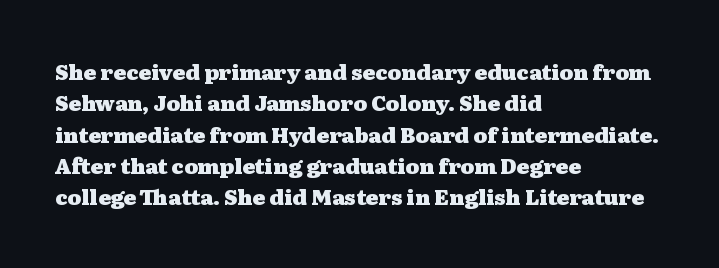
Q: Is the text bold? A: Yes.
Q: Is the text italic (slanted)? A: No, it is upright.
Q: Is the text underlined? A: No.
Q: How is the paragraph aligned? A: Left-aligned.
Q: Is the spacing between letters normal or unusually wide? A: Normal.
Q: Is the spacing between lines tight, normal or loose? A: Normal.
